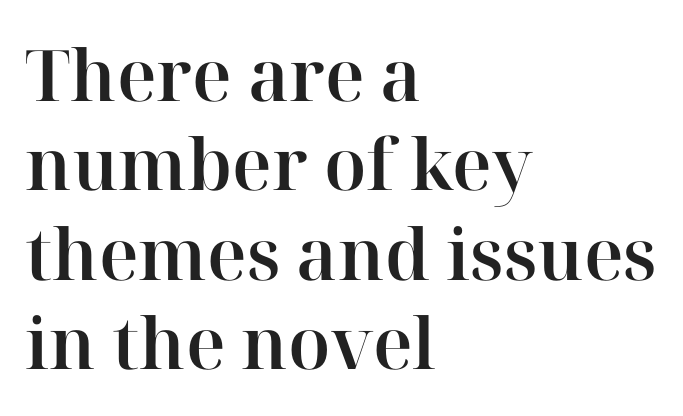
The image shows 71 px serif type, upright; set left-aligned, normal line spacing (1.26x), normal letter spacing, not underlined; high stroke contrast and a medium x-height.
